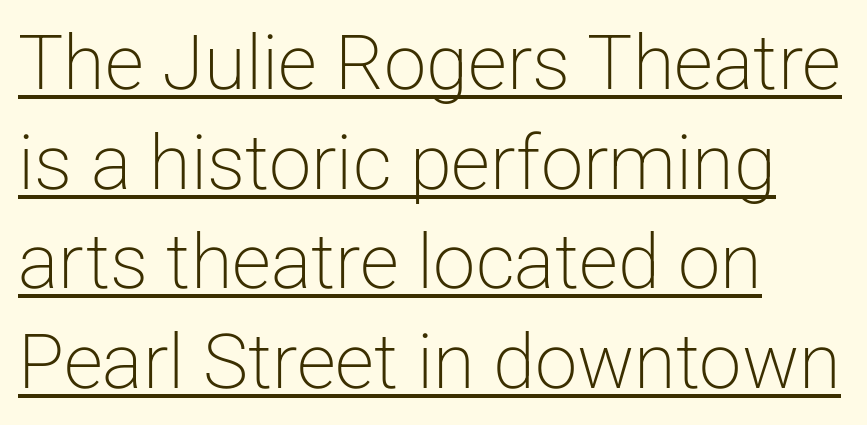
{"serif": "no", "italic": "no", "bold": "no", "weight": "light", "width": "normal", "stroke_contrast": "low", "x_height": "medium", "monospaced": "no", "underline": "yes", "align": "left", "line_spacing": "normal", "line_spacing_ratio": 1.31, "letter_spacing": "normal", "letter_spacing_em": 0.0, "glyph_px": 76}
